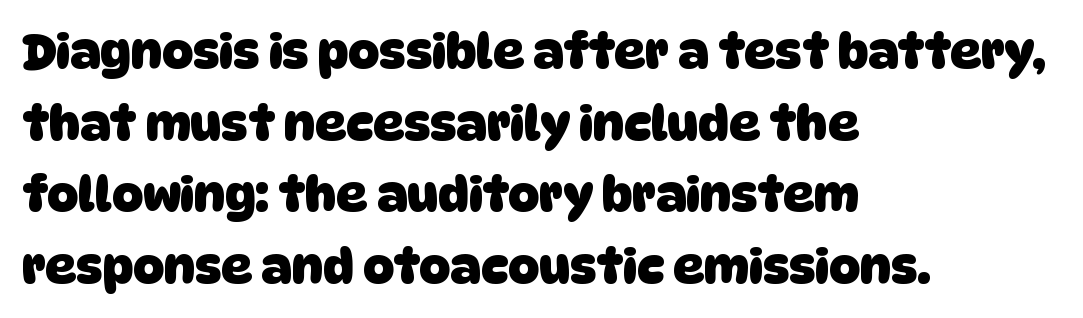
The image shows 48 px heavy sans-serif type; set left-aligned, normal line spacing (1.49x), normal letter spacing, not underlined; low stroke contrast and a large x-height.
